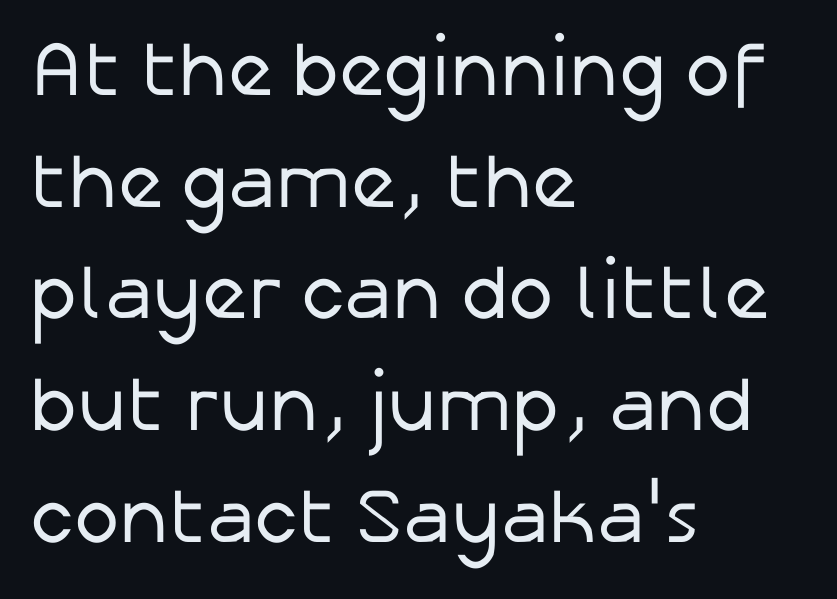
{"serif": "no", "italic": "no", "bold": "no", "weight": "regular", "width": "normal", "stroke_contrast": "low", "x_height": "medium", "monospaced": "no", "underline": "no", "align": "left", "line_spacing": "normal", "line_spacing_ratio": 1.45, "letter_spacing": "normal", "letter_spacing_em": 0.0, "glyph_px": 77}
